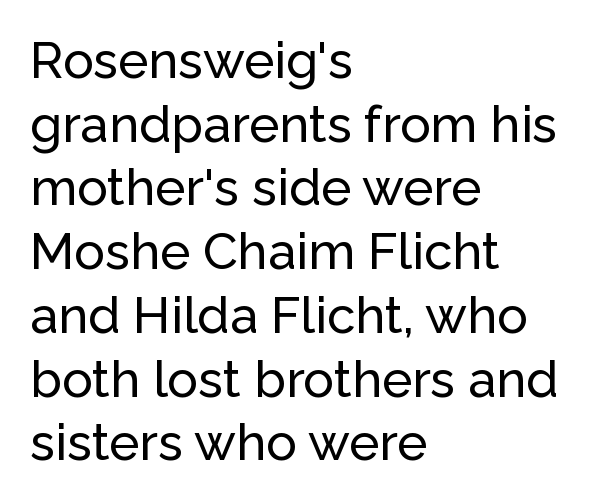
The passage shown is typeset with a sans-serif family. This sample has the flowing, uneven cadence of proportional lettering. The space beneath each line is pristine and unruled. Style check: upright. The paragraph shown leans on its left margin.
